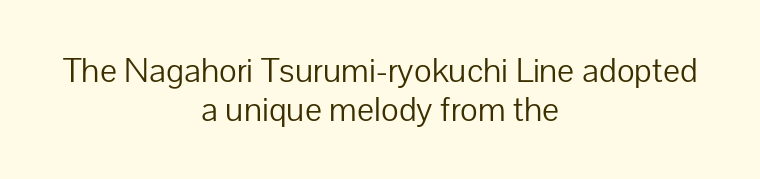
The image shows 34 px light sans-serif type, upright; set centered, tight line spacing (1.14x), normal letter spacing, not underlined; low stroke contrast and a medium x-height.
